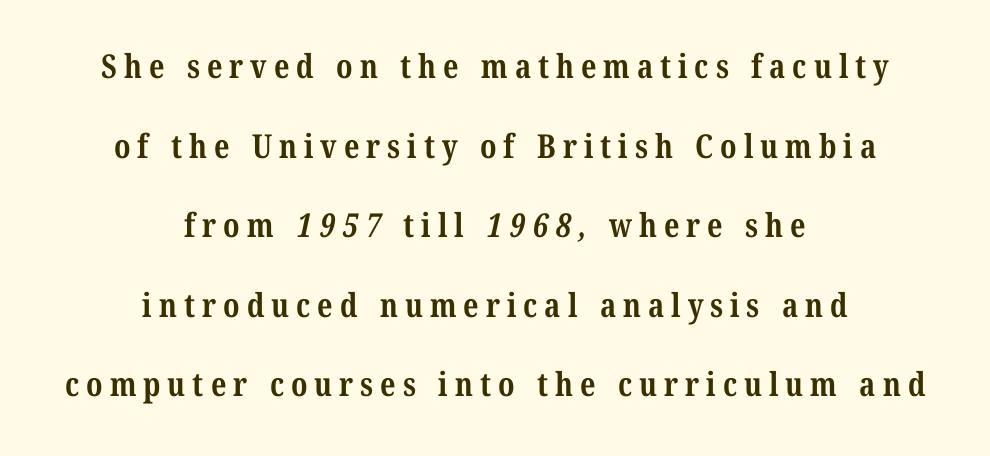
The image shows 33 px bold, condensed serif type; set centered, loose line spacing (2.41x), unusually wide letter spacing (+0.21 em), not underlined; medium stroke contrast and a medium x-height.
